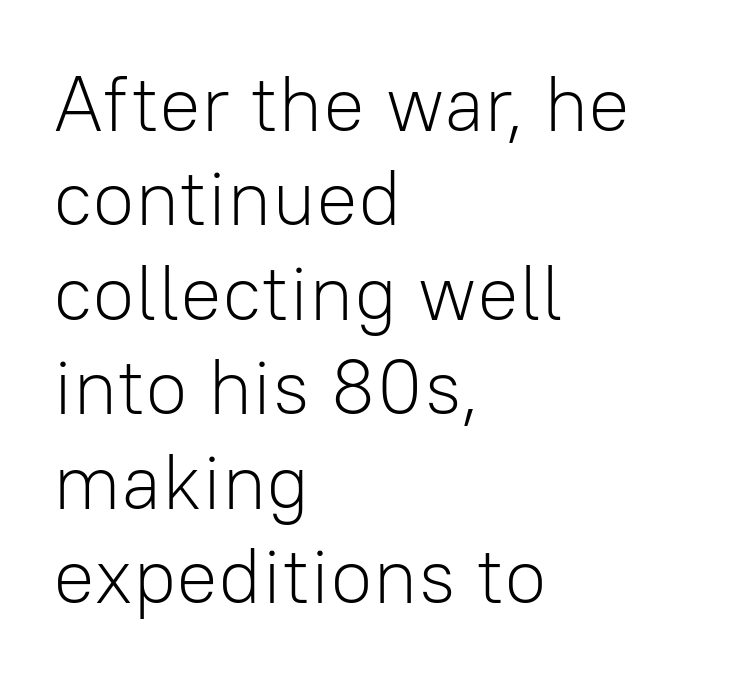
Q: Is the text bold? A: No.
Q: Is the text italic (slanted)? A: No, it is upright.
Q: Is the typeface a serif or a sans-serif typeface? A: Sans-serif.
Q: Is the text underlined? A: No.
Q: How is the paragraph aligned? A: Left-aligned.
Q: Is the spacing between letters normal or unusually wide? A: Normal.
Q: Width (condensed, normal, or wide)? A: Normal.
Q: Stroke contrast? A: Low.
Q: x-height? A: Medium.
Q: Monospaced? A: No.
